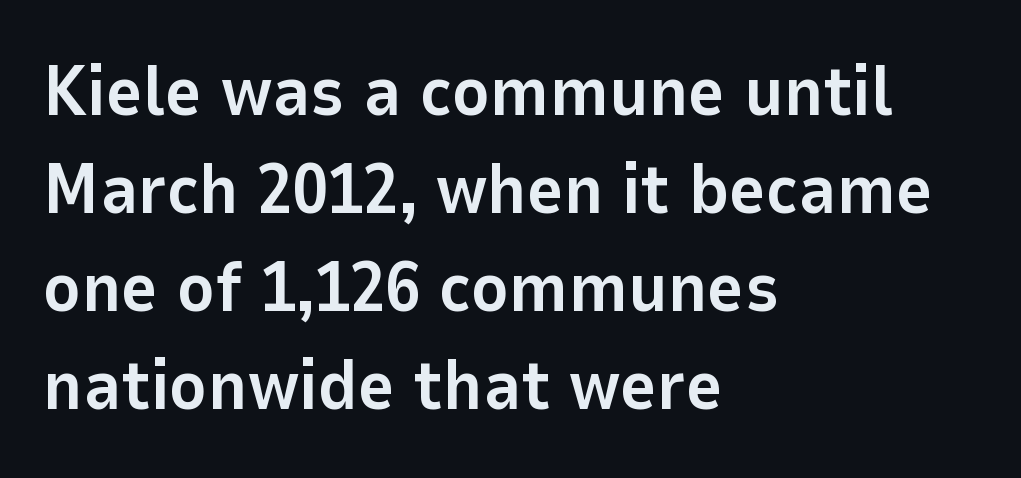
The image shows 71 px bold sans-serif type, upright; set left-aligned, normal line spacing (1.38x), normal letter spacing, not underlined; low stroke contrast and a medium x-height.
